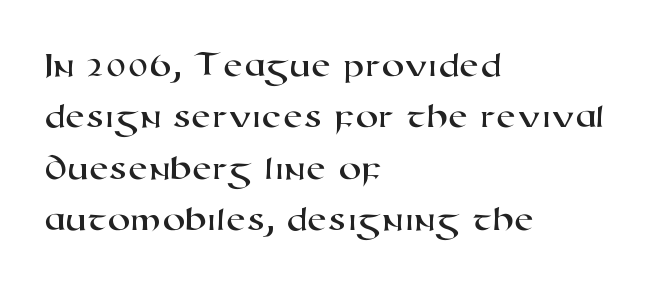
Q: Is the typeface a serif or a sans-serif typeface? A: Sans-serif.
Q: Is the text underlined? A: No.
Q: How is the paragraph aligned? A: Left-aligned.
Q: Is the spacing between letters normal or unusually wide? A: Normal.
Q: Is the spacing between lines tight, normal or loose? A: Normal.
Q: Width (condensed, normal, or wide)? A: Wide.
Q: Stroke contrast? A: High.
Q: x-height? A: Medium.
Q: Monospaced? A: No.
